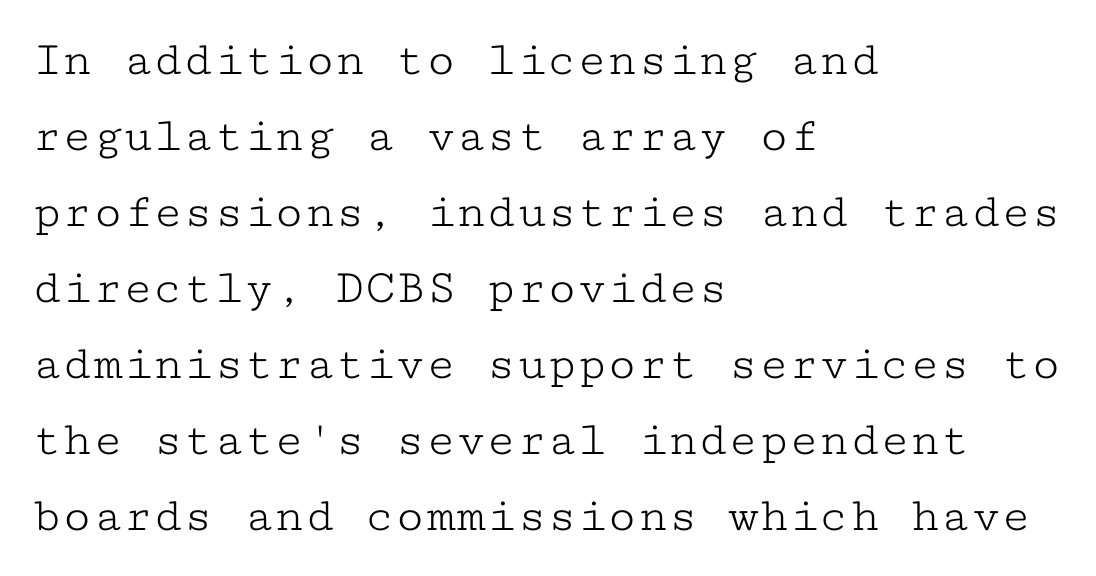
Nothing heavy about these letters — not bold at all. Looks like terminal output: every glyph gets an equal slot. You can tell it's not italic because the verticals are truly vertical. How would I describe the line gaps? Plain and ordinary. Alignment: flush left. Check the space under the baseline: it is left empty.
